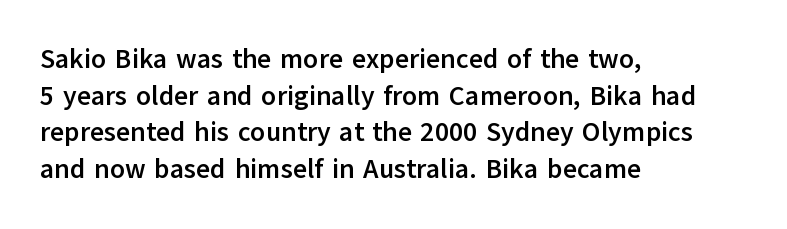
{"italic": "no", "bold": "yes", "underline": "no", "align": "left", "line_spacing": "normal", "line_spacing_ratio": 1.36, "letter_spacing": "normal", "letter_spacing_em": 0.0, "glyph_px": 27}
